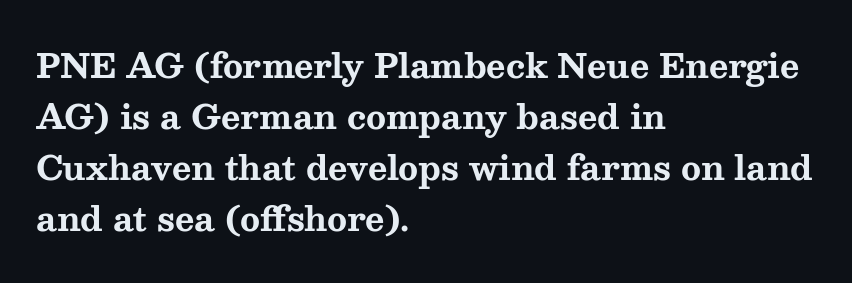
Q: Is the text bold? A: Yes.
Q: Is the text italic (slanted)? A: No, it is upright.
Q: Is the typeface a serif or a sans-serif typeface? A: Serif.
Q: Is the text underlined? A: No.
Q: How is the paragraph aligned? A: Left-aligned.
Q: Is the spacing between letters normal or unusually wide? A: Normal.
Q: Is the spacing between lines tight, normal or loose? A: Normal.
Q: Width (condensed, normal, or wide)? A: Wide.
Q: Stroke contrast? A: Medium.
Q: x-height? A: Medium.
Q: Monospaced? A: No.
